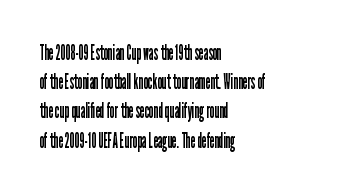
Tracking here is standard; glyphs follow each other at the usual distance. Heft: none added — not bold. These lines are set flush left with a ragged right edge. The letters stand straight up with perfectly vertical stems. Has an underline been added? It has not.
